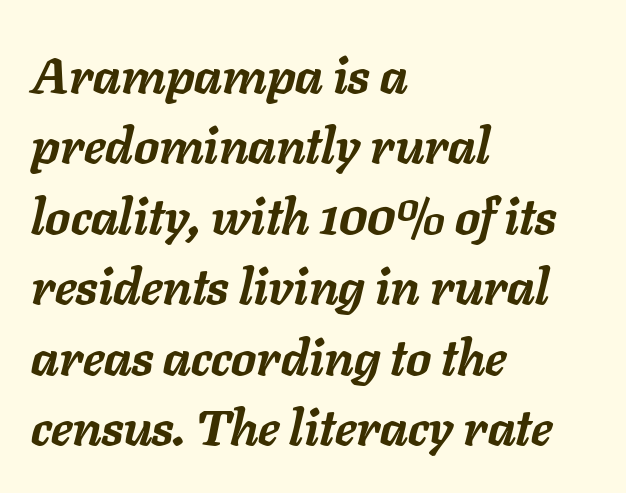
Q: Is the text bold? A: Yes.
Q: Is the text italic (slanted)? A: Yes, it leans right by about 11 degrees.
Q: Is the text underlined? A: No.
Q: How is the paragraph aligned? A: Left-aligned.
Q: Is the spacing between letters normal or unusually wide? A: Normal.
Q: Is the spacing between lines tight, normal or loose? A: Normal.
Q: Width (condensed, normal, or wide)? A: Normal.
Q: Stroke contrast? A: Low.
Q: x-height? A: Medium.
Q: Monospaced? A: No.
